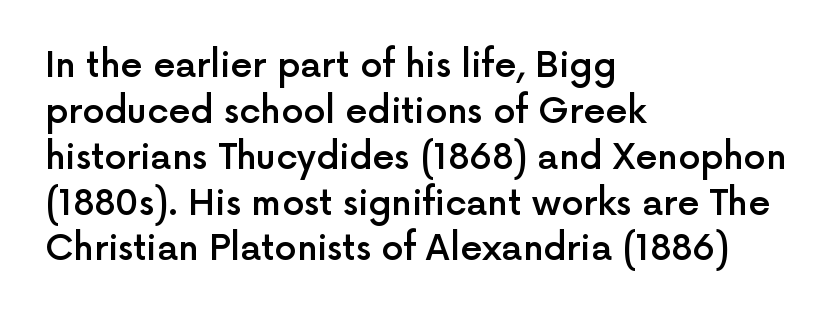
{"serif": "no", "italic": "no", "bold": "semi", "weight": "semibold", "width": "normal", "x_height": "medium", "monospaced": "no", "underline": "no", "align": "left", "line_spacing": "normal", "line_spacing_ratio": 1.31, "letter_spacing": "normal", "letter_spacing_em": 0.0, "glyph_px": 35}
